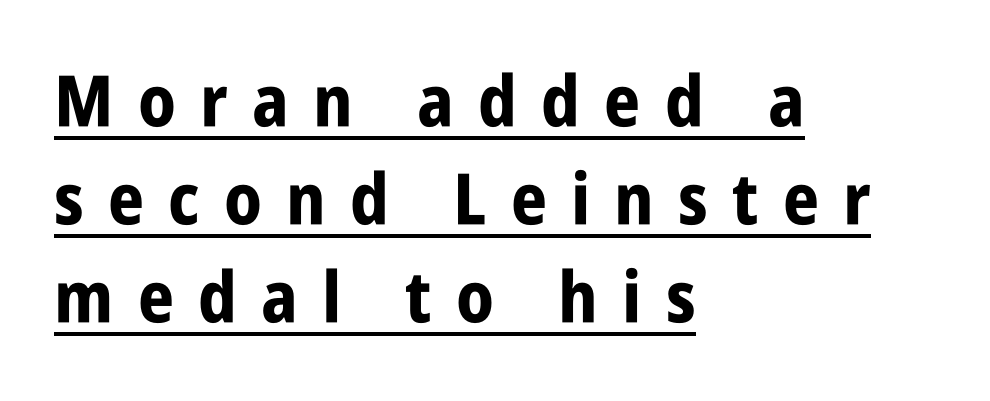
These lines are rendered in a variable-pitch font. Students, this is bold: see how much ink each stroke carries. Display-style spreading of the glyphs; the letterfit is very open. The rendering shows plain stroke endings on the letterforms — a sans-serif design.
